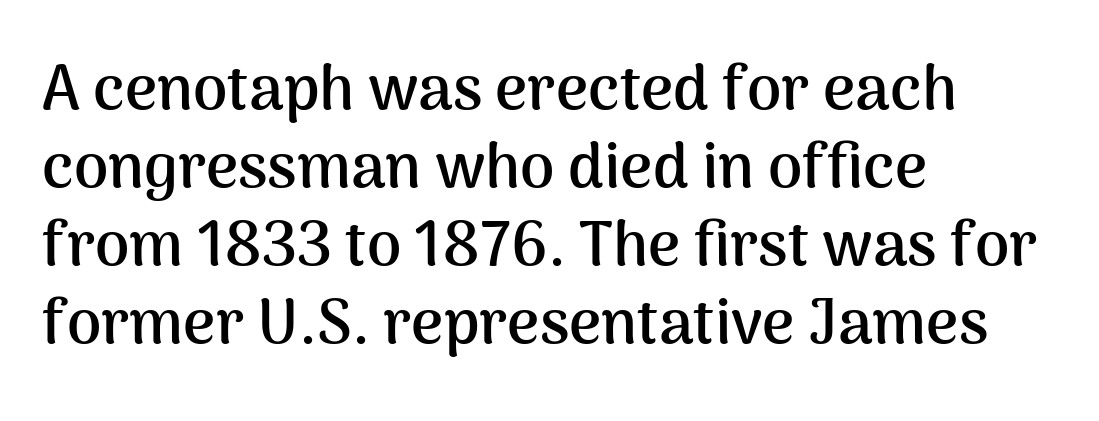
Students, this is bold: see how much ink each stroke carries. Ascenders rise straight up at ninety degrees. You could not count columns in this text — the font is proportionally spaced. The designer left line spacing at the default. Plain, unruled lines of type.
